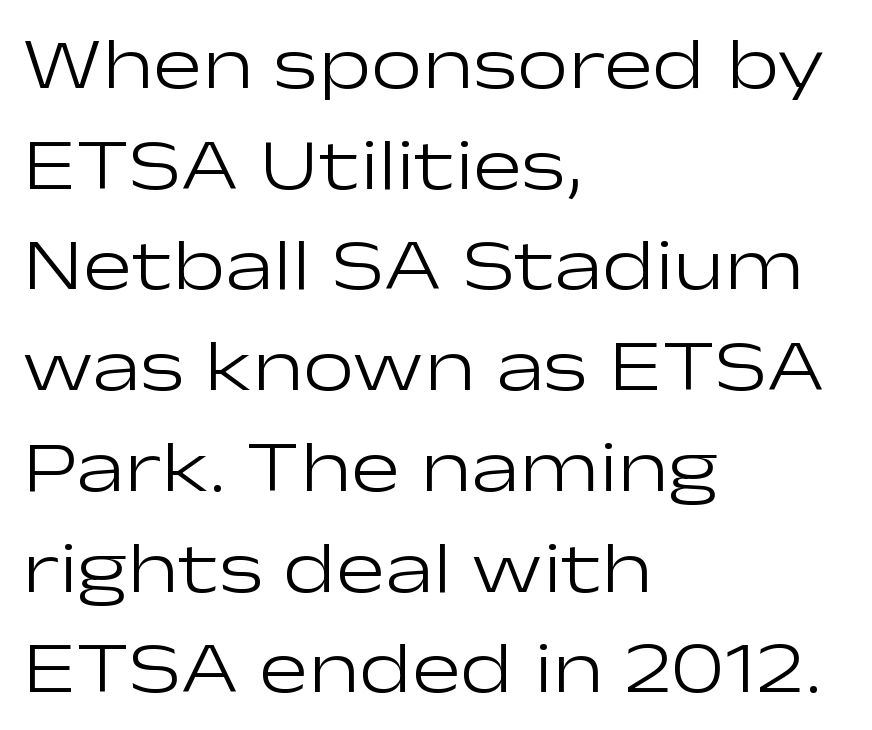
The image shows 73 px light, wide sans-serif type, upright; set left-aligned, normal line spacing (1.38x), normal letter spacing, not underlined; low stroke contrast and a medium x-height.
